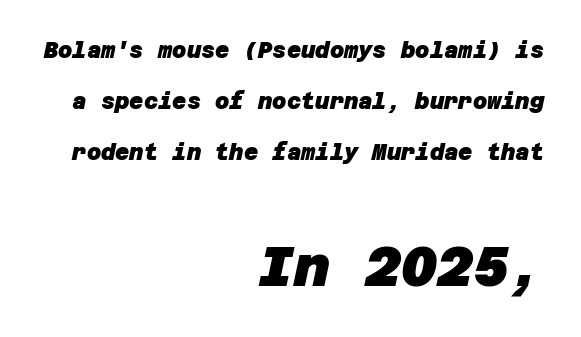
The image shows 55 px heavy sans-serif type; set right-aligned, loose line spacing (2.32x), normal letter spacing, not underlined; the second (bottom) block is 2.5x larger; low stroke contrast and a large x-height.
